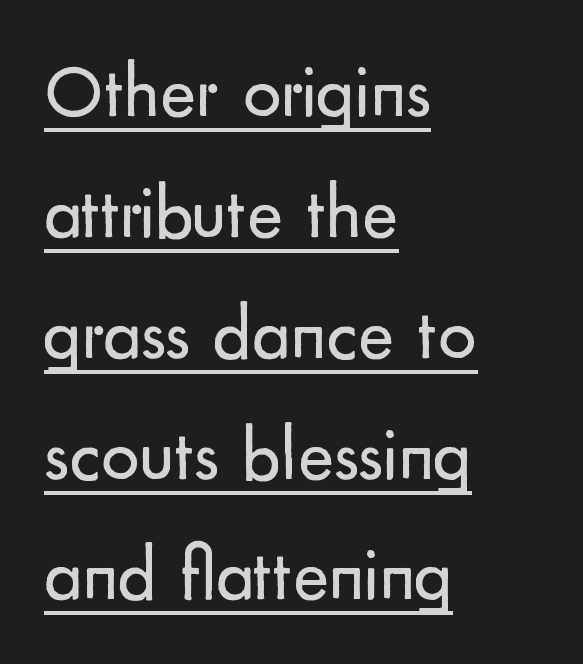
{"serif": "no", "italic": "no", "bold": "no", "weight": "regular", "width": "normal", "stroke_contrast": "low", "x_height": "small", "monospaced": "no", "underline": "yes", "align": "left", "line_spacing": "normal", "line_spacing_ratio": 1.59, "letter_spacing": "normal", "letter_spacing_em": 0.0, "glyph_px": 76}
